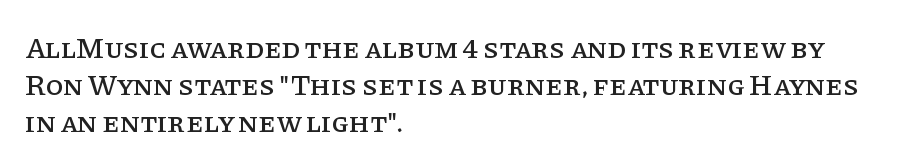
The strip under each line holds only bare page. The leading is moderate, giving the passage an even texture. Does the copy run flush right? No — it runs flush left. Nope, not italic — everything's standing straight. Looks like regular typesetting: each glyph gets only the width it needs. What kind of face is this? One with serifs.
